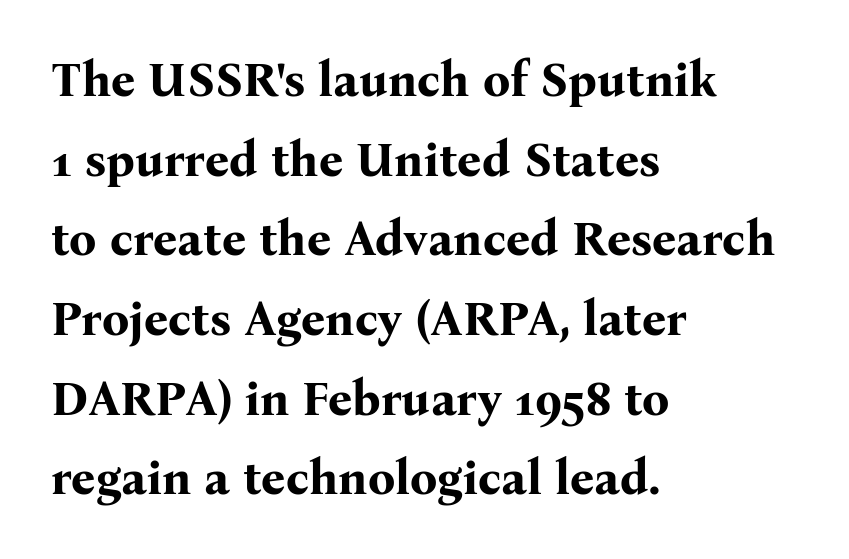
The image shows 48 px bold serif type, upright; set left-aligned, normal line spacing (1.66x), normal letter spacing, not underlined; medium stroke contrast and a medium x-height.
